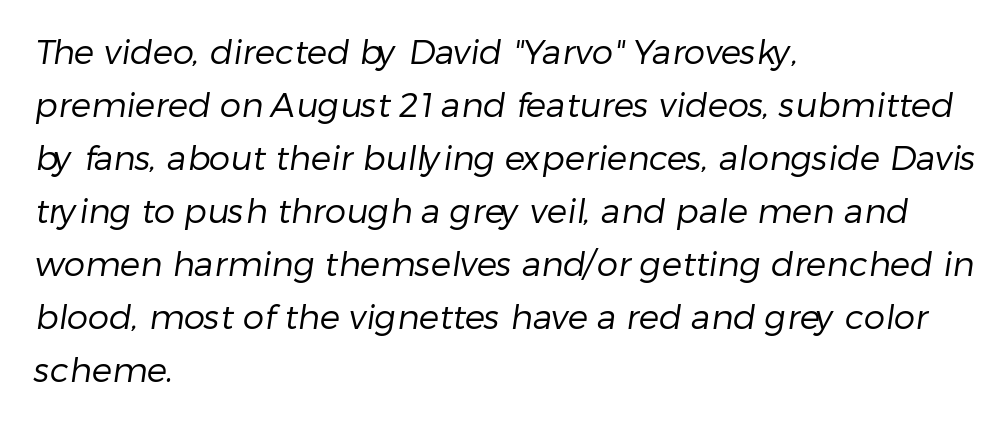
The image shows 34 px regular-weight sans-serif type; set left-aligned, normal line spacing (1.56x), normal letter spacing, not underlined; low stroke contrast and a medium x-height.
